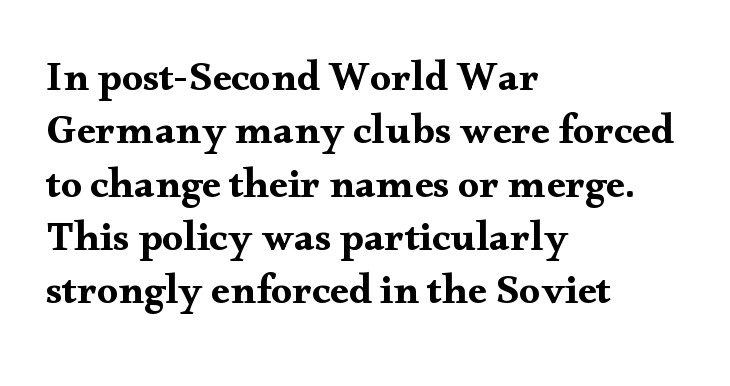
Q: Is the text italic (slanted)? A: No, it is upright.
Q: Is the typeface a serif or a sans-serif typeface? A: Serif.
Q: Is the text underlined? A: No.
Q: How is the paragraph aligned? A: Left-aligned.
Q: Is the spacing between letters normal or unusually wide? A: Normal.
Q: Is the spacing between lines tight, normal or loose? A: Normal.
Q: Width (condensed, normal, or wide)? A: Wide.
Q: Stroke contrast? A: Medium.
Q: x-height? A: Small.
Q: Monospaced? A: No.
